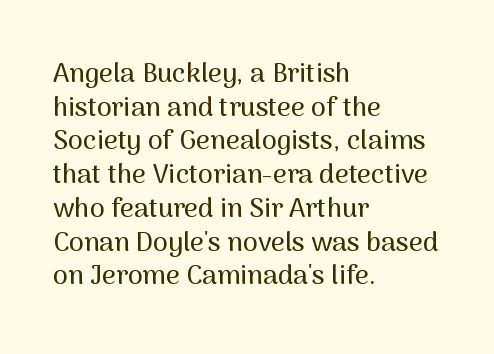
Q: Is the text italic (slanted)? A: No, it is upright.
Q: Is the text underlined? A: No.
Q: How is the paragraph aligned? A: Left-aligned.
Q: Is the spacing between letters normal or unusually wide? A: Normal.
Q: Is the spacing between lines tight, normal or loose? A: Normal.
